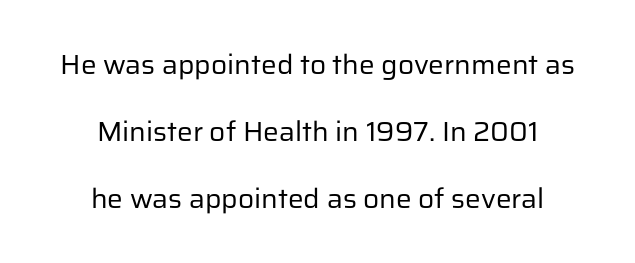
The image shows 28 px regular-weight sans-serif type, upright; set centered, loose line spacing (2.39x), normal letter spacing, not underlined; low stroke contrast and a medium x-height.
